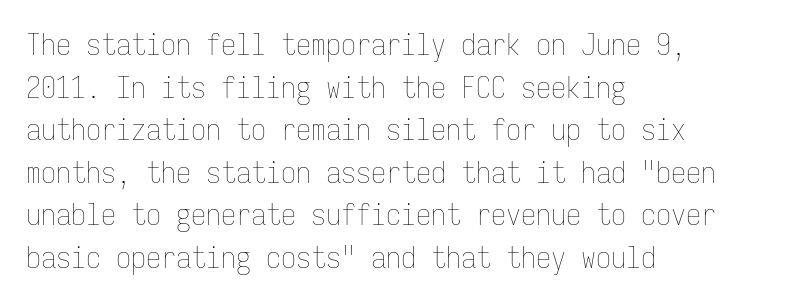
The baseline area is clear. The compositor pushed each line to the left boundary. You could call the tracking neutral — neither tight nor loose. The type sits square on the baseline with zero lean.
